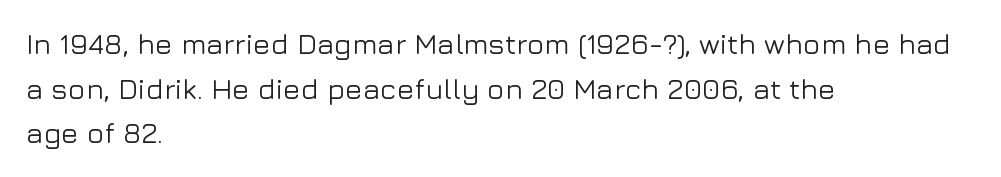
The image shows 29 px sans-serif type, upright; set left-aligned, normal line spacing (1.54x), normal letter spacing, not underlined; low stroke contrast and a medium x-height.
